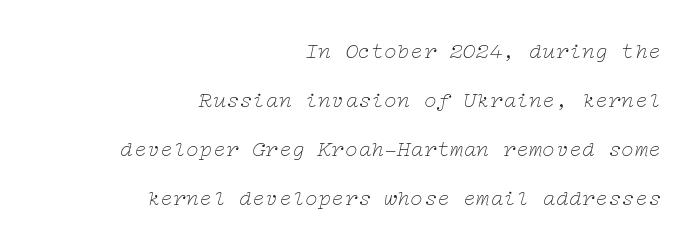
Underline: absent. Notice how the stems are inclined rather than vertical — that's the hallmark of italics. Words appear dense and cohesive because spacing is normal. The ragged edge is on the left, which tells us the setting is flush right.
